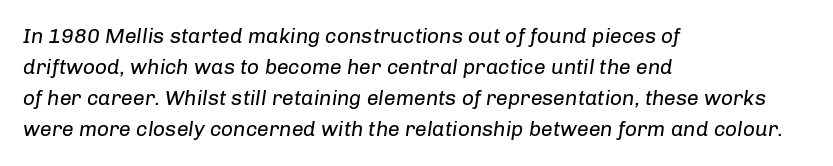
Q: Is the text bold? A: No.
Q: Is the text italic (slanted)? A: Yes, it leans right by about 8 degrees.
Q: Is the text underlined? A: No.
Q: How is the paragraph aligned? A: Left-aligned.
Q: Is the spacing between letters normal or unusually wide? A: Normal.
Q: Is the spacing between lines tight, normal or loose? A: Normal.
